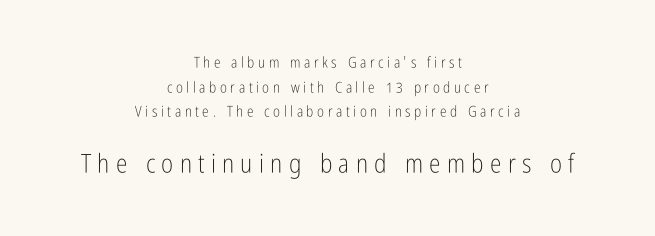
Q: Is the text bold? A: No.
Q: Is the text italic (slanted)? A: No, it is upright.
Q: Is the text underlined? A: No.
Q: How is the paragraph aligned? A: Centered.
Q: Is the spacing between letters normal or unusually wide? A: Unusually wide.
Q: Is the spacing between lines tight, normal or loose? A: Normal.
Q: Which block of text is set in a larger size, the first (top) or the second (bottom)? A: The second (bottom) one.
